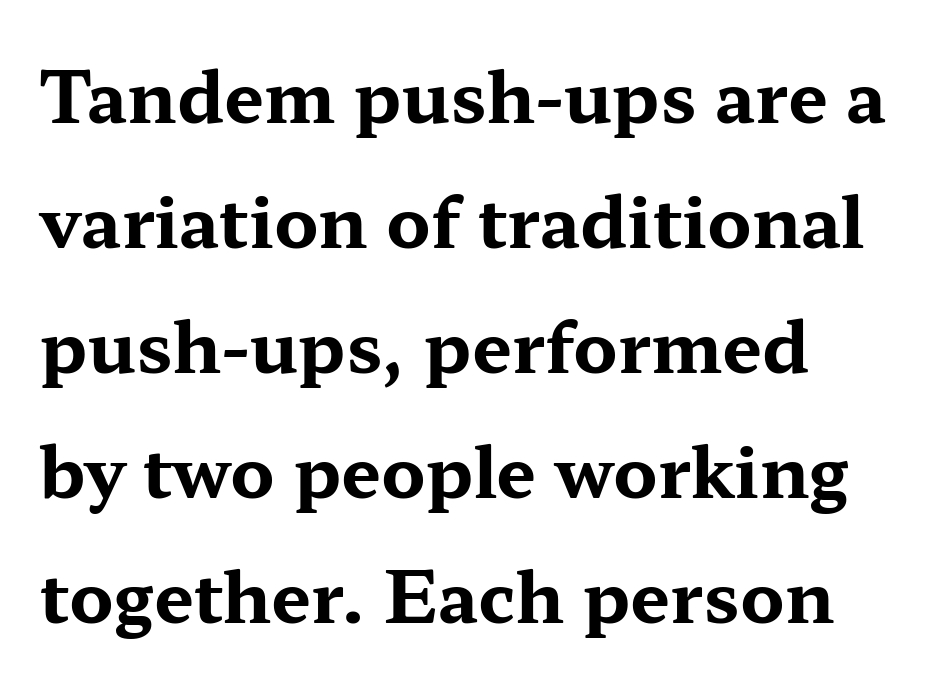
Q: Is the text bold? A: Yes.
Q: Is the text italic (slanted)? A: No, it is upright.
Q: Is the typeface a serif or a sans-serif typeface? A: Serif.
Q: Is the text underlined? A: No.
Q: How is the paragraph aligned? A: Left-aligned.
Q: Is the spacing between letters normal or unusually wide? A: Normal.
Q: Width (condensed, normal, or wide)? A: Wide.
Q: Stroke contrast? A: Medium.
Q: x-height? A: Medium.
Q: Monospaced? A: No.
